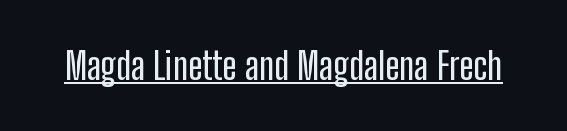
Q: Is the text italic (slanted)? A: No, it is upright.
Q: Is the typeface a serif or a sans-serif typeface? A: Sans-serif.
Q: Is the text underlined? A: Yes.
Q: Is the spacing between letters normal or unusually wide? A: Normal.
Q: Width (condensed, normal, or wide)? A: Condensed.
Q: Stroke contrast? A: Low.
Q: x-height? A: Medium.
Q: Monospaced? A: No.
